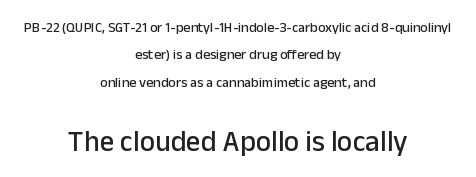
{"serif": "no", "italic": "no", "width": "normal", "stroke_contrast": "low", "x_height": "medium", "monospaced": "no", "underline": "no", "align": "center", "line_spacing": "loose", "line_spacing_ratio": 1.95, "letter_spacing": "normal", "letter_spacing_em": 0.0, "larger_block": "second", "size_ratio": 2.07, "glyph_px": 29}
